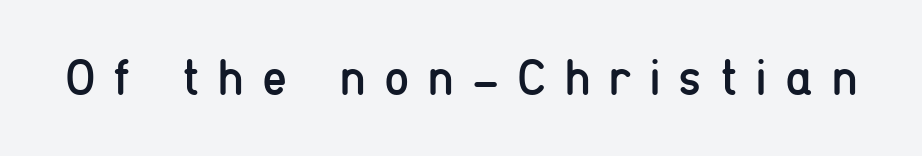
The image shows 51 px regular-weight, condensed sans-serif type, upright; set unusually wide letter spacing (+0.36 em), not underlined; low stroke contrast and a medium x-height.
